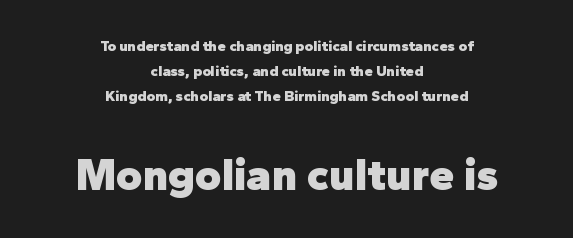
The axis of the letterforms is exactly vertical. Here the designer chose a conventional face with non-uniform glyph widths. Caption: upper text group reduced, lower text group enlarged. Grotesque or geometric, the face here clearly has no serifs.
